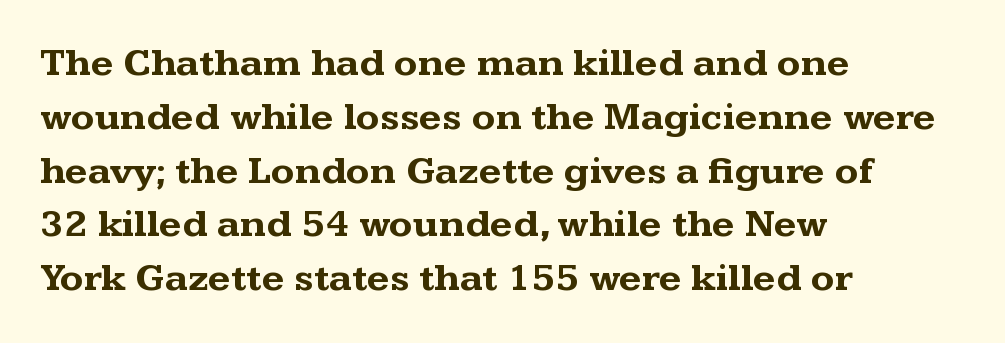
The image shows 39 px bold, wide serif type, upright; set left-aligned, normal line spacing (1.38x), normal letter spacing, not underlined; medium stroke contrast and a medium x-height.
